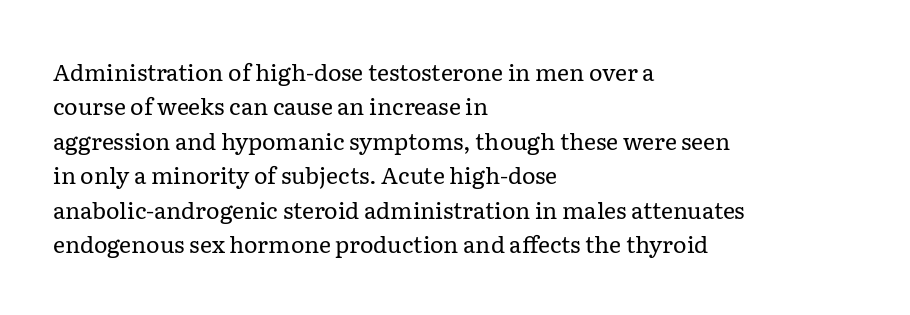
{"italic": "no", "bold": "no", "underline": "no", "align": "left", "line_spacing": "normal", "line_spacing_ratio": 1.5, "letter_spacing": "normal", "letter_spacing_em": 0.0, "glyph_px": 23}
